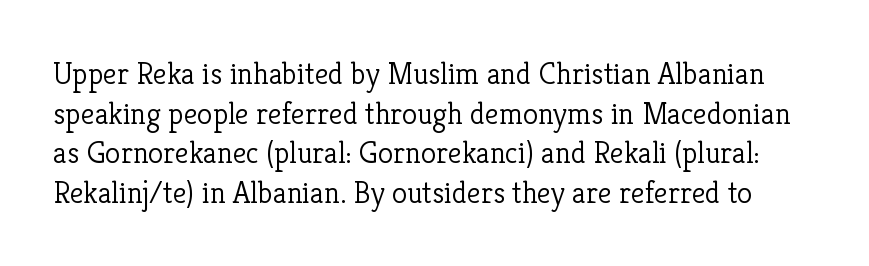
The image shows 31 px light serif type, upright; set normal line spacing (1.28x), normal letter spacing, not underlined; low stroke contrast and a medium x-height.
